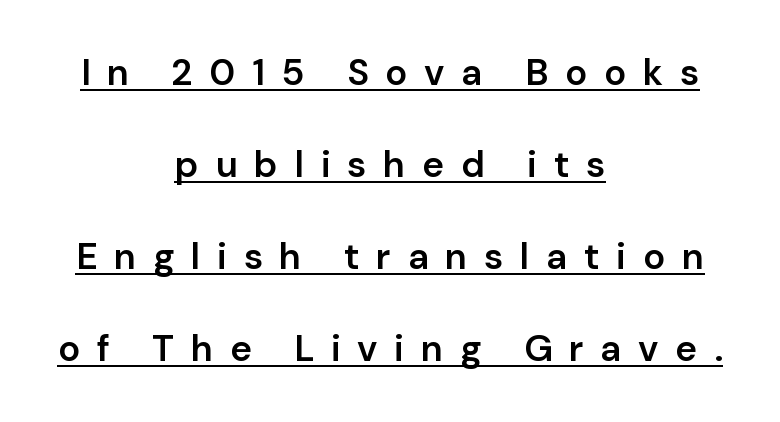
The image shows 37 px semibold sans-serif type, upright; set centered, loose line spacing (2.49x), unusually wide letter spacing (+0.45 em), underlined; low stroke contrast and a medium x-height.
